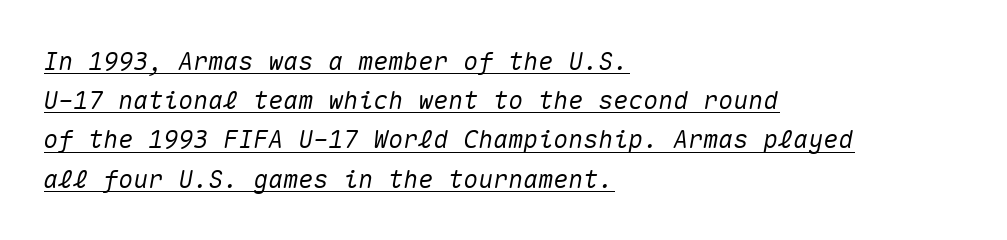
Q: Is the text italic (slanted)? A: Yes, it leans right by about 10 degrees.
Q: Is the text underlined? A: Yes.
Q: How is the paragraph aligned? A: Left-aligned.
Q: Is the spacing between letters normal or unusually wide? A: Normal.
Q: Is the spacing between lines tight, normal or loose? A: Normal.
